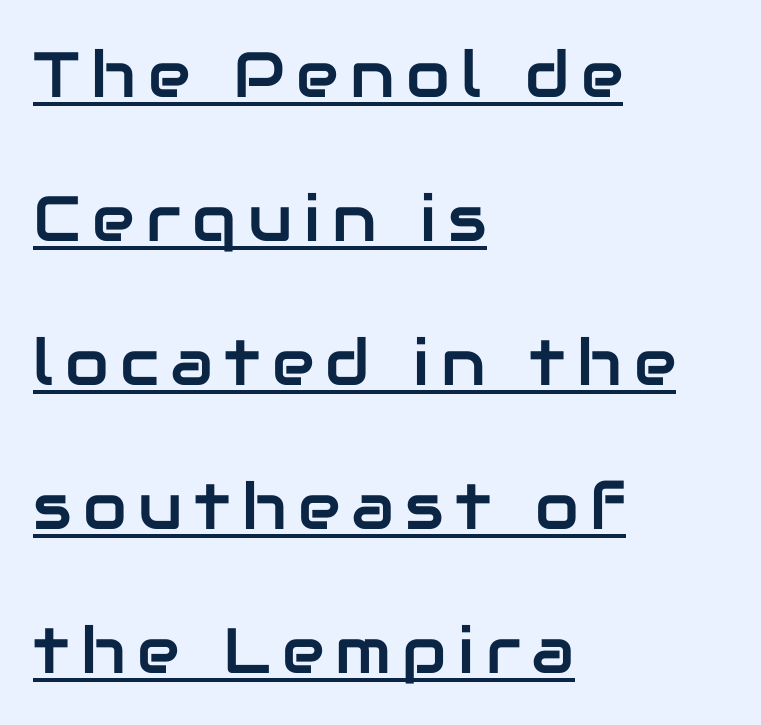
This is underlined copy, the kind a proofreader might mark for attention. What kind of face is this? One without serifs — a sans. When letters stand straight like this, we call the style roman or upright. The paragraph shown leans on its left margin.
